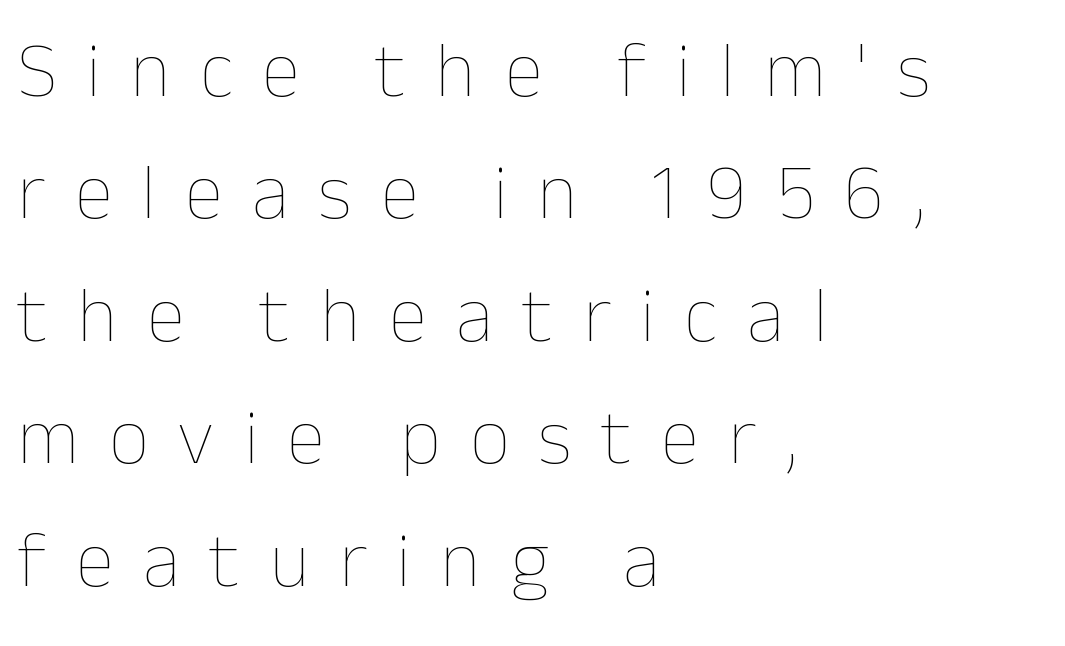
Someone cranked the tracking dial way up on this one. Stroke mass is kept to a normal reading level or below. The axis of the letterforms is exactly vertical. This rendering uses left alignment, leaving the right contour irregular. Line spacing here is normal. Check under the words: just untouched page.
